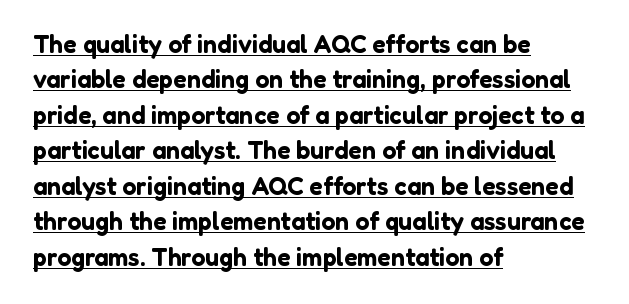
The image shows 25 px text type, upright; set left-aligned, normal line spacing (1.42x), normal letter spacing, underlined.
